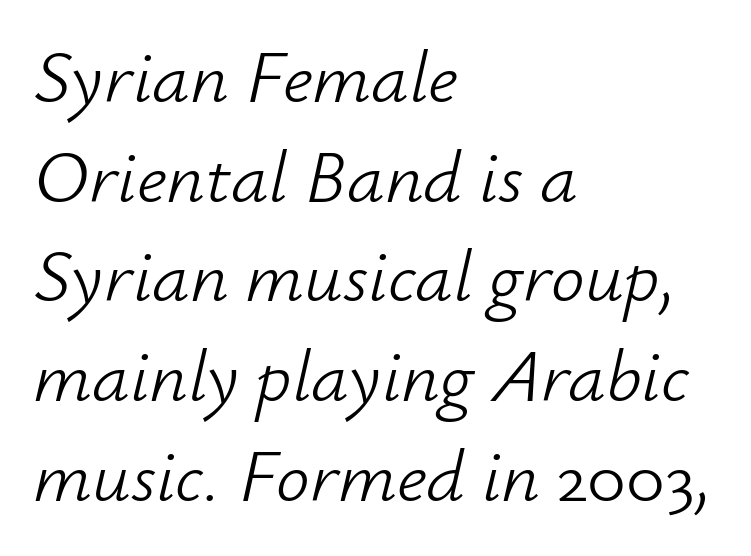
Style check: oblique. The type is set solid horizontally, with unmodified tracking. The glyphs are unaccompanied by any horizontal stroke below them. The typesetter chose a ragged-right arrangement here. Is this a fixed-width face? No — the glyphs have proportional, varying widths. Ink coverage per letter is moderate at most.
